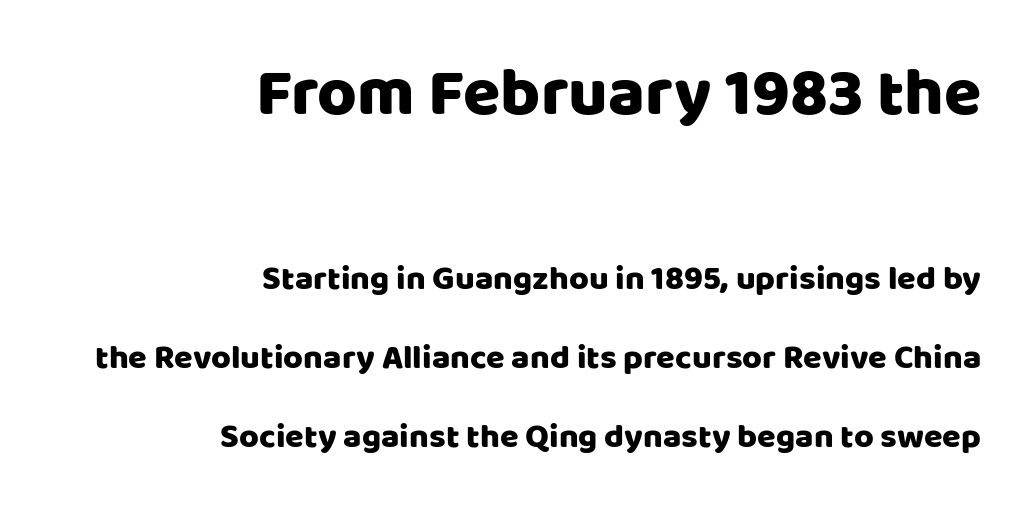
The image shows 68 px sans-serif type, upright; set right-aligned, loose line spacing (2.32x), normal letter spacing, not underlined; the first (top) block is 2.0x larger; low stroke contrast and a large x-height.
